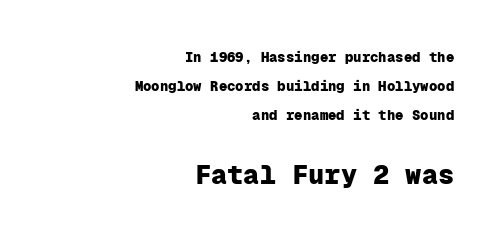
The image shows 27 px bold type, upright; set right-aligned, loose line spacing (2.07x), normal letter spacing, not underlined; the second (bottom) block is 1.93x larger.
